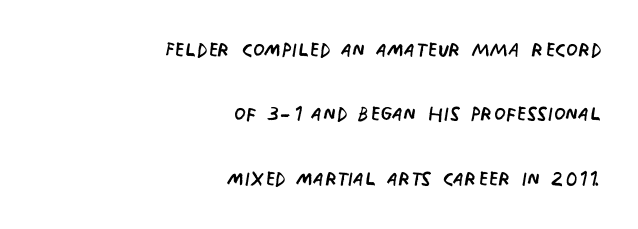
These lines stand farther apart than default settings would place them. Standard letterfit; no display-style spreading of the glyphs. This reads as an unemphasized weight, regular at the heaviest. The rag falls on the left side of this text block.
